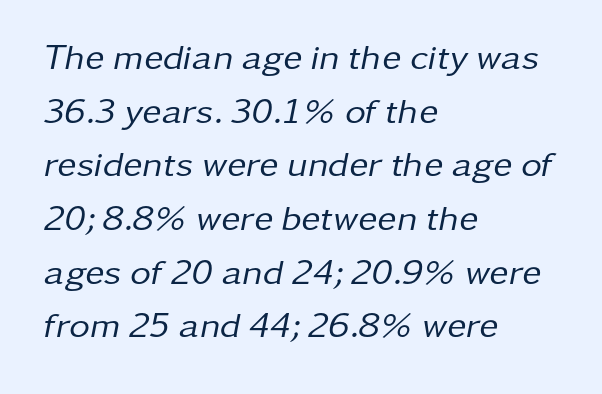
One-word summary of the alignment: left. A clean baseline with only descenders dipping below it. Default kerning and tracking; the words read as compact shapes. Note the varied advance widths — an 'i' is clearly narrower than an 'm'.
